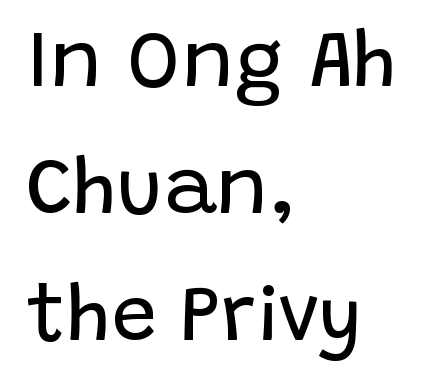
{"serif": "no", "italic": "no", "bold": "no", "weight": "regular", "width": "normal", "stroke_contrast": "low", "x_height": "large", "monospaced": "no", "underline": "no", "align": "left", "line_spacing": "normal", "line_spacing_ratio": 1.59, "letter_spacing": "normal", "letter_spacing_em": 0.0, "glyph_px": 80}
